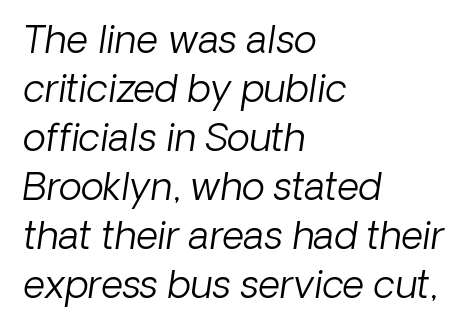
Q: Is the text bold? A: No.
Q: Is the typeface a serif or a sans-serif typeface? A: Sans-serif.
Q: Is the text underlined? A: No.
Q: How is the paragraph aligned? A: Left-aligned.
Q: Is the spacing between letters normal or unusually wide? A: Normal.
Q: Is the spacing between lines tight, normal or loose? A: Normal.
Q: Width (condensed, normal, or wide)? A: Normal.
Q: Stroke contrast? A: Low.
Q: x-height? A: Medium.
Q: Monospaced? A: No.
